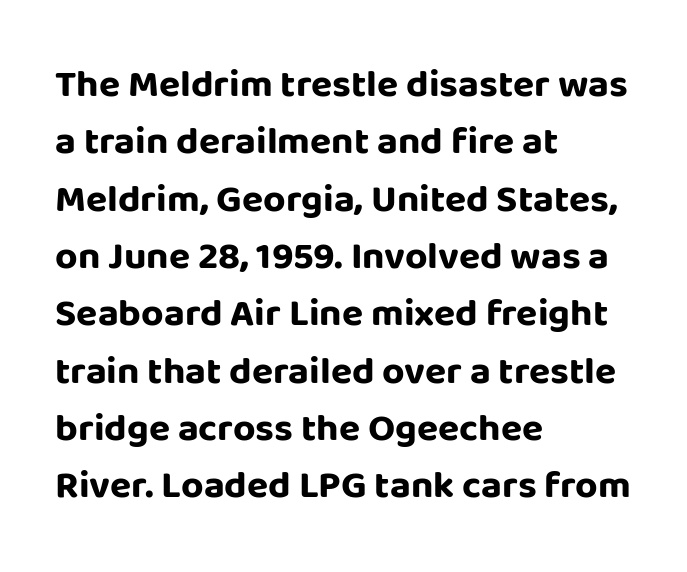
{"serif": "no", "italic": "no", "bold": "yes", "weight": "bold", "width": "normal", "stroke_contrast": "low", "x_height": "large", "monospaced": "no", "underline": "no", "align": "left", "line_spacing": "normal", "line_spacing_ratio": 1.47, "letter_spacing": "normal", "letter_spacing_em": 0.0, "glyph_px": 39}
